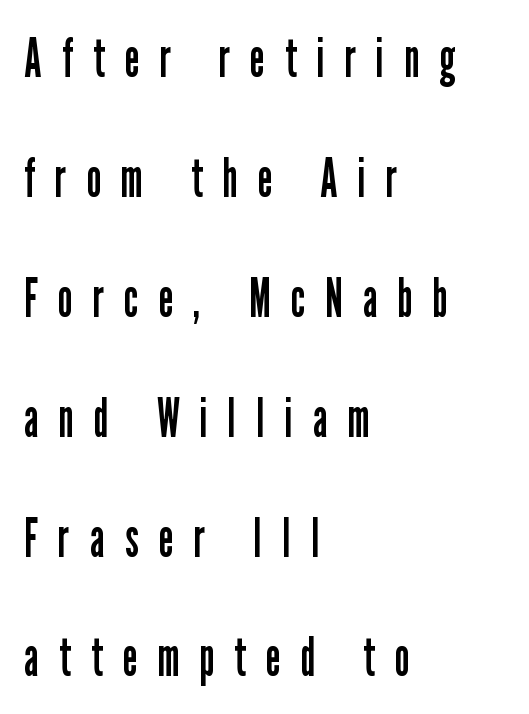
The image shows 54 px regular-weight, condensed sans-serif type, upright; set left-aligned, loose line spacing (2.22x), unusually wide letter spacing (+0.38 em), not underlined; low stroke contrast and a medium x-height.
